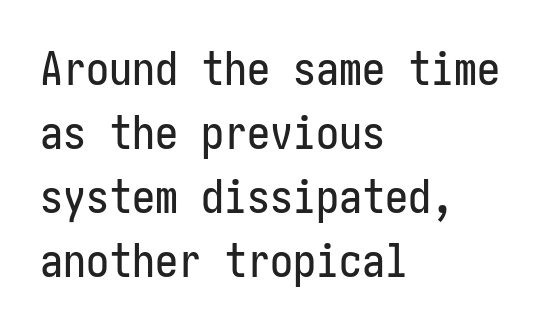
The font family rendered here belongs to the sans-serif group. In terms of letterspacing, this is plain default setting. Each new line begins a customary step beneath the previous one. A bare baseline throughout the passage. Posture: vertical. The lines are quadded left.
